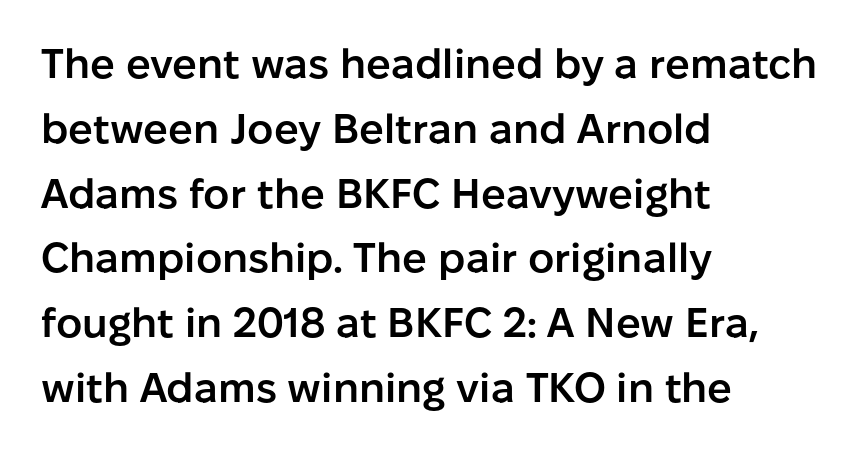
Observe the ordinary spacing: letters are neighbours, not strangers. The passage shown is semibold, sitting just below true bold. A classic flush-left, rag-right setting is used for this passage. This rendering employs a face without finishing strokes, i.e., a sans-serif. Upright lettering throughout.
